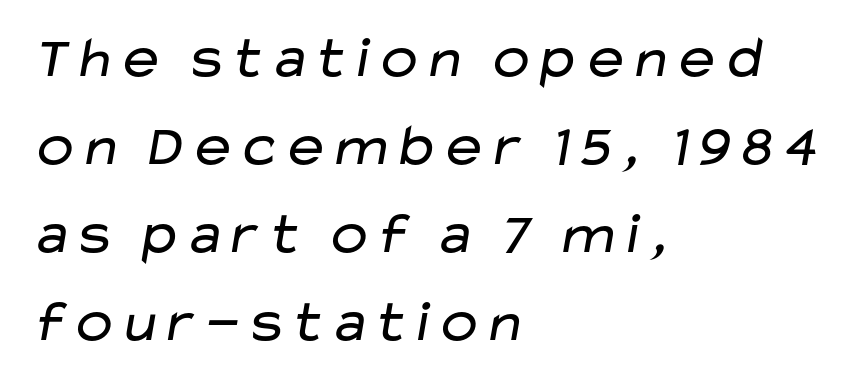
{"serif": "no", "bold": "no", "weight": "regular", "width": "wide", "stroke_contrast": "low", "x_height": "medium", "monospaced": "no", "underline": "no", "align": "left", "line_spacing": "normal", "line_spacing_ratio": 1.49, "letter_spacing": "normal", "letter_spacing_em": 0.0, "glyph_px": 59}
